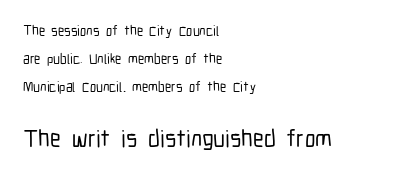
{"italic": "no", "underline": "no", "align": "left", "line_spacing": "loose", "line_spacing_ratio": 2.0, "letter_spacing": "normal", "letter_spacing_em": 0.0, "larger_block": "second", "size_ratio": 1.71, "glyph_px": 24}
